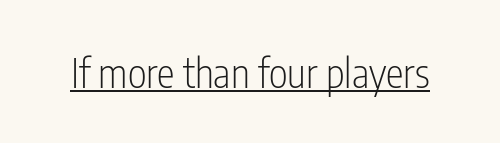
The image shows 40 px light, condensed sans-serif type, upright; set normal letter spacing, underlined; low stroke contrast and a medium x-height.
